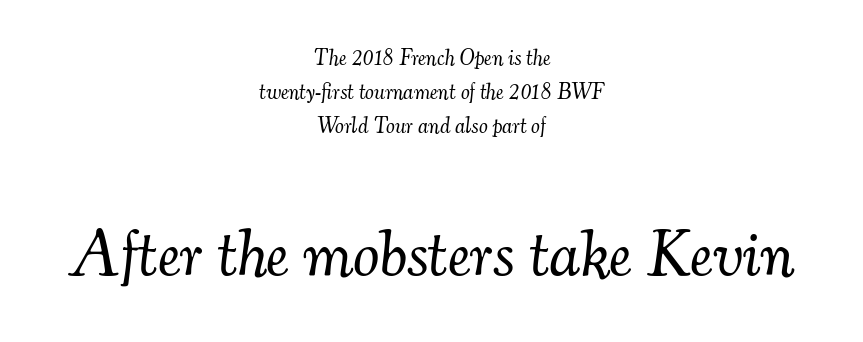
The image shows 66 px light serif type, italic (leaning right); set centered, normal line spacing (1.55x), normal letter spacing, not underlined; the second (bottom) block is 3.0x larger; medium stroke contrast and a small x-height.
